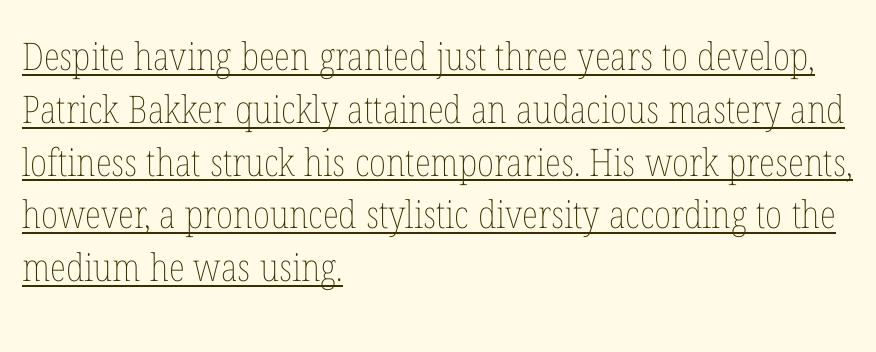
{"italic": "no", "bold": "no", "weight": "thin", "width": "condensed", "stroke_contrast": "low", "x_height": "medium", "monospaced": "no", "underline": "yes", "align": "left", "line_spacing": "normal", "line_spacing_ratio": 1.39, "letter_spacing": "normal", "letter_spacing_em": 0.0, "glyph_px": 38}
